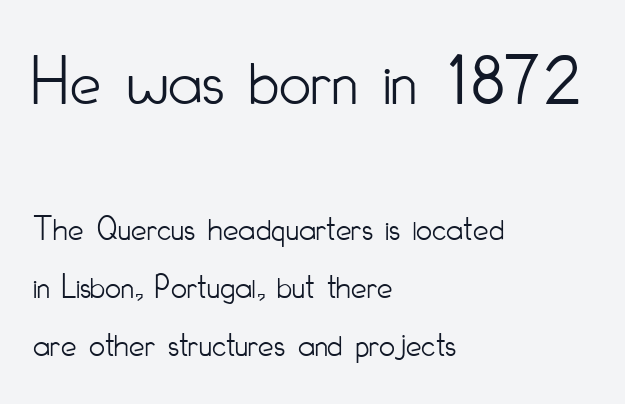
{"serif": "no", "italic": "no", "bold": "no", "weight": "light", "width": "condensed", "stroke_contrast": "low", "x_height": "small", "monospaced": "no", "underline": "no", "align": "left", "line_spacing": "normal", "line_spacing_ratio": 1.65, "letter_spacing": "normal", "letter_spacing_em": 0.0, "larger_block": "first", "size_ratio": 2.0, "glyph_px": 70}
